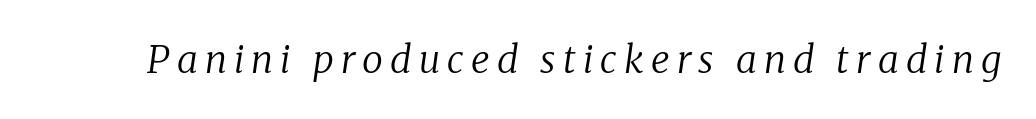
Q: Is the text bold? A: No.
Q: Is the text italic (slanted)? A: Yes, it leans right by about 8 degrees.
Q: Is the typeface a serif or a sans-serif typeface? A: Serif.
Q: Is the text underlined? A: No.
Q: Width (condensed, normal, or wide)? A: Normal.
Q: Stroke contrast? A: Low.
Q: x-height? A: Medium.
Q: Monospaced? A: No.
